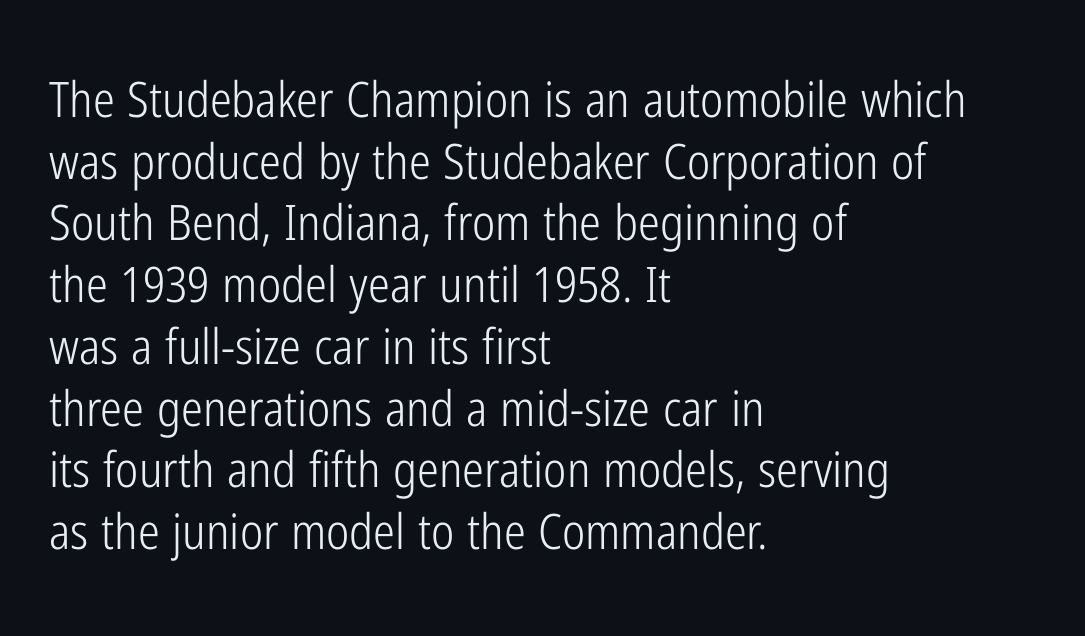
The image shows 49 px light, condensed sans-serif type, upright; set left-aligned, normal line spacing (1.26x), normal letter spacing, not underlined; low stroke contrast and a medium x-height.
